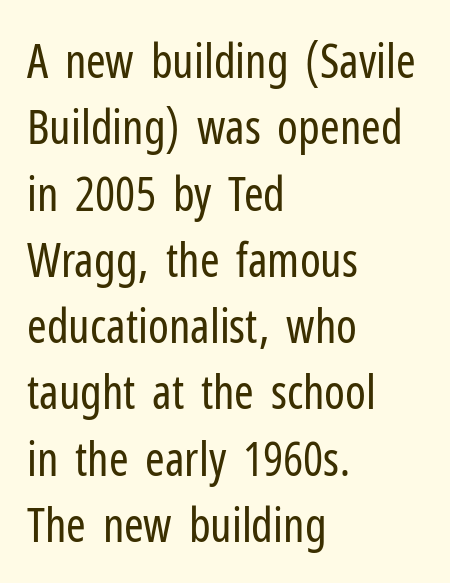
{"serif": "no", "italic": "no", "bold": "no", "weight": "regular", "width": "condensed", "stroke_contrast": "low", "x_height": "medium", "monospaced": "no", "underline": "no", "align": "left", "line_spacing": "normal", "line_spacing_ratio": 1.41, "letter_spacing": "normal", "letter_spacing_em": 0.0, "glyph_px": 47}
